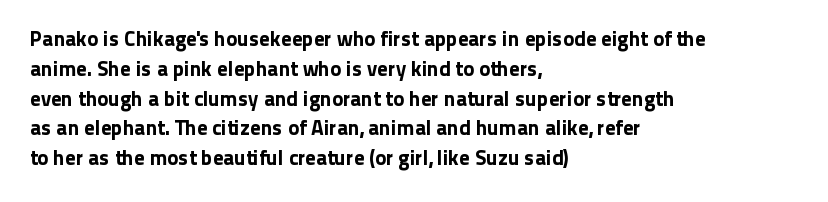
Which margin do the lines hug? The left one — the right edge is uneven. The letters stand upright; this is a roman face. Any mark beneath the type? The region is blank. The space between consecutive lines is moderate. No extra tracking has been applied to these lines.
